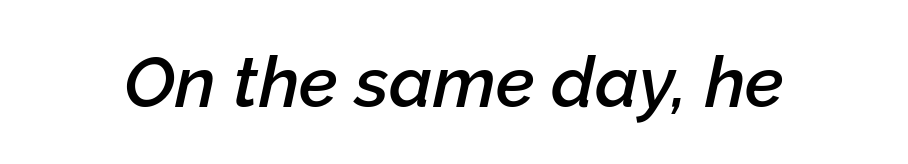
Q: Is the text bold? A: Semi-bold.
Q: Is the text italic (slanted)? A: Yes, it leans right by about 12 degrees.
Q: Is the text underlined? A: No.
Q: Is the spacing between letters normal or unusually wide? A: Normal.
Q: Width (condensed, normal, or wide)? A: Normal.
Q: Stroke contrast? A: Low.
Q: x-height? A: Medium.
Q: Monospaced? A: No.
